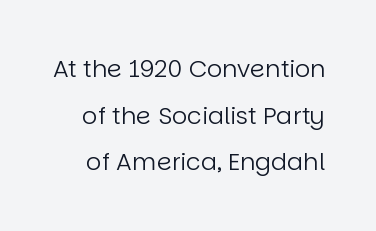
Q: Is the text bold? A: No.
Q: Is the text italic (slanted)? A: No, it is upright.
Q: Is the text underlined? A: No.
Q: Is the spacing between letters normal or unusually wide? A: Normal.
Q: Is the spacing between lines tight, normal or loose? A: Loose.
